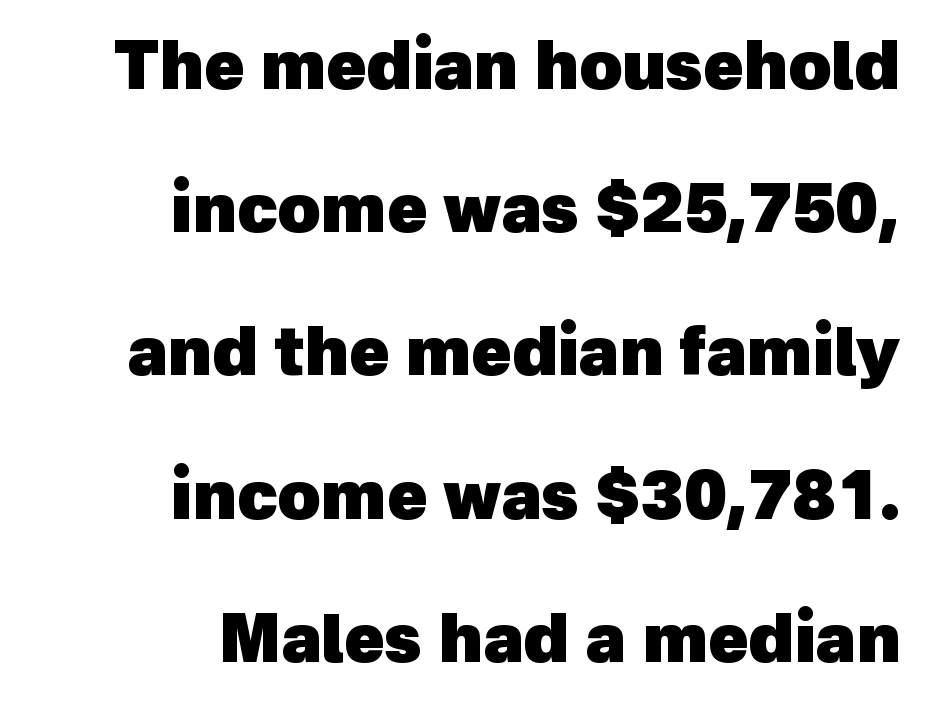
{"serif": "no", "bold": "yes", "weight": "heavy", "width": "normal", "x_height": "medium", "monospaced": "no", "underline": "no", "align": "right", "line_spacing": "loose", "line_spacing_ratio": 2.17, "letter_spacing": "normal", "letter_spacing_em": 0.0, "glyph_px": 66}
